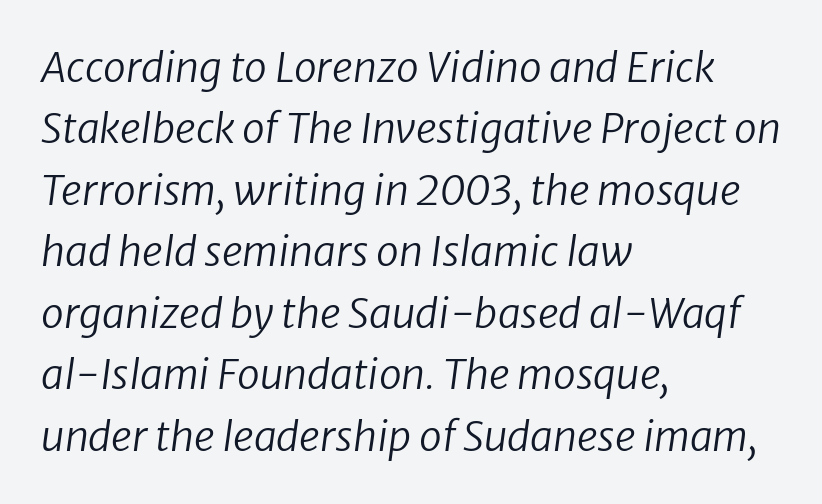
Does the copy run flush right? No — it runs flush left. The horizontal fit of the characters is conventional and even. Note: no serifs on the glyphs. Whoever set this chose a conventional vertical rhythm. These lines are rendered in a variable-pitch font.
